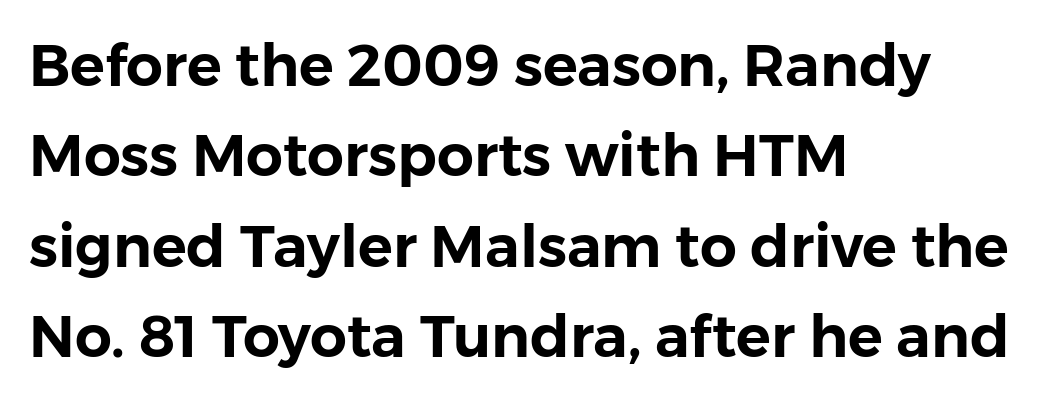
{"serif": "no", "italic": "no", "width": "normal", "stroke_contrast": "low", "x_height": "medium", "monospaced": "no", "underline": "no", "align": "left", "line_spacing": "normal", "line_spacing_ratio": 1.56, "letter_spacing": "normal", "letter_spacing_em": 0.0, "glyph_px": 58}
